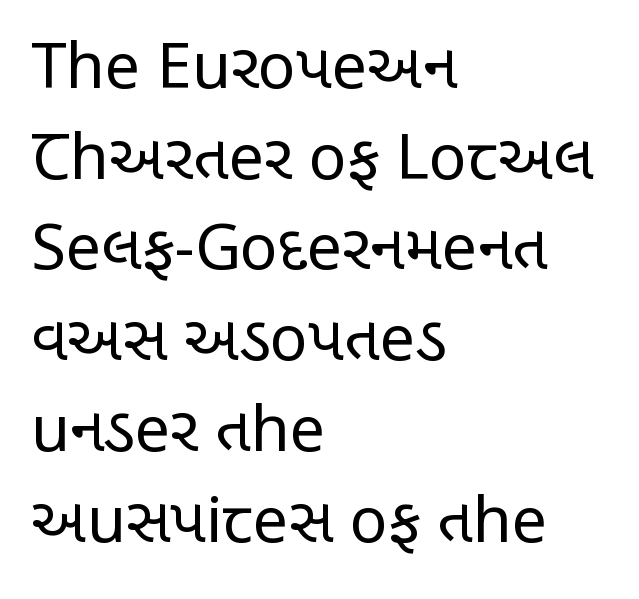
The typesetting does not lean heavy: it is not bold. Any mark beneath the type? The region is blank. The face used here is rendered with its standard letterfit. To sum up the face: it is a sans, with no serifs.
